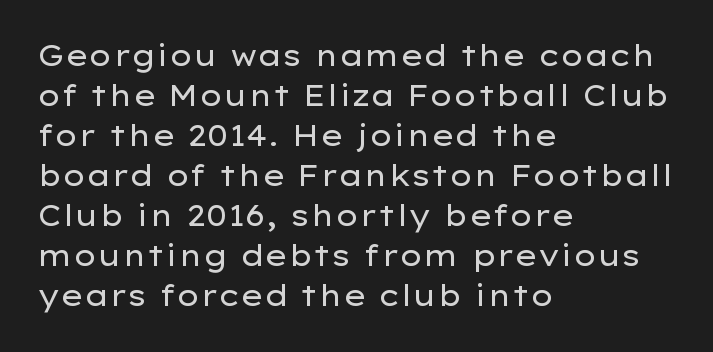
{"serif": "no", "italic": "no", "bold": "no", "weight": "regular", "width": "wide", "stroke_contrast": "low", "x_height": "medium", "monospaced": "no", "underline": "no", "align": "left", "line_spacing": "normal", "line_spacing_ratio": 1.38, "letter_spacing": "normal", "letter_spacing_em": 0.0, "glyph_px": 29}
